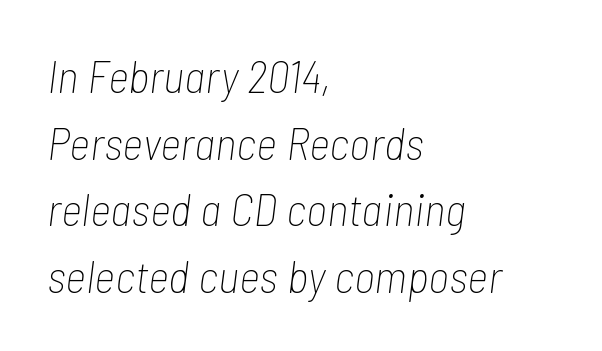
Q: Is the text bold? A: No.
Q: Is the text italic (slanted)? A: Yes, it leans right by about 7 degrees.
Q: Is the text underlined? A: No.
Q: How is the paragraph aligned? A: Left-aligned.
Q: Is the spacing between letters normal or unusually wide? A: Normal.
Q: Is the spacing between lines tight, normal or loose? A: Normal.
Q: Width (condensed, normal, or wide)? A: Condensed.
Q: Stroke contrast? A: Low.
Q: x-height? A: Medium.
Q: Monospaced? A: No.
